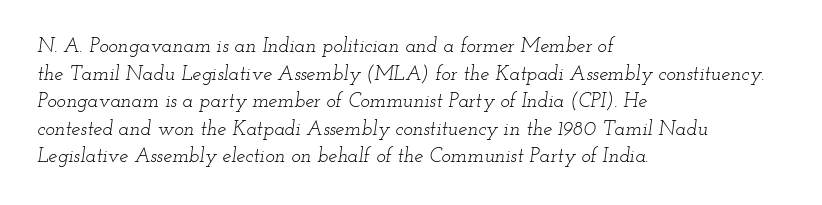
Q: Is the text bold? A: No.
Q: Is the text italic (slanted)? A: Yes, it leans right by about 12 degrees.
Q: Is the text underlined? A: No.
Q: How is the paragraph aligned? A: Left-aligned.
Q: Is the spacing between letters normal or unusually wide? A: Normal.
Q: Is the spacing between lines tight, normal or loose? A: Normal.
